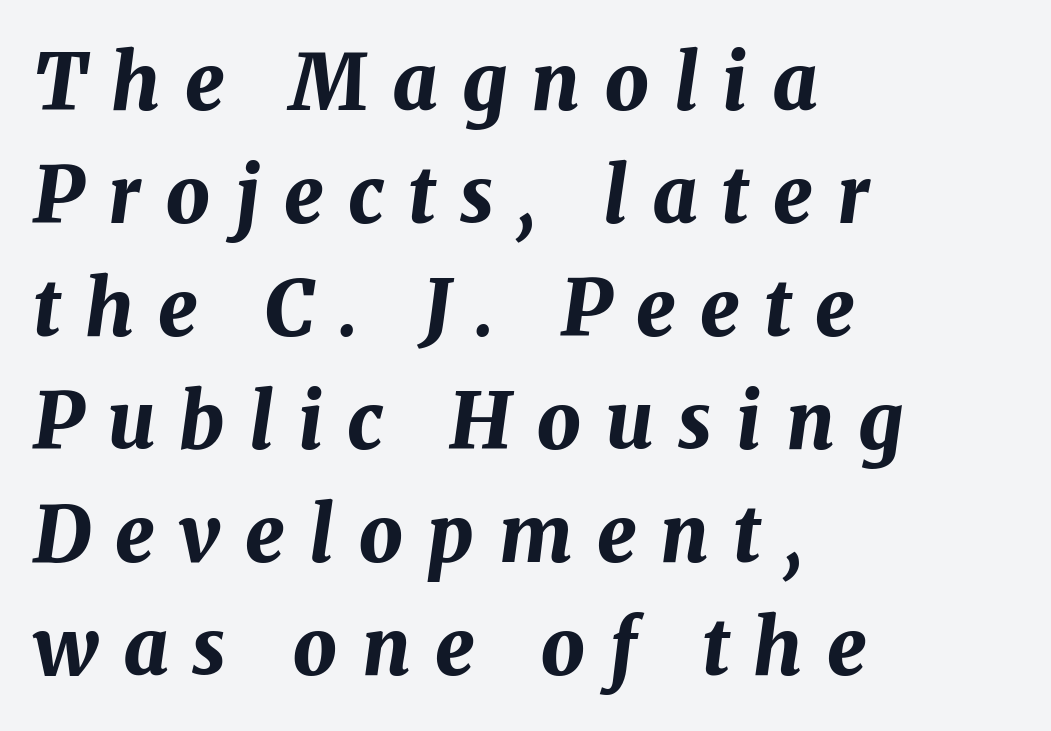
The image shows 78 px bold type, italic (leaning right); set left-aligned, normal line spacing (1.45x), unusually wide letter spacing (+0.31 em), not underlined; medium stroke contrast and a medium x-height.
